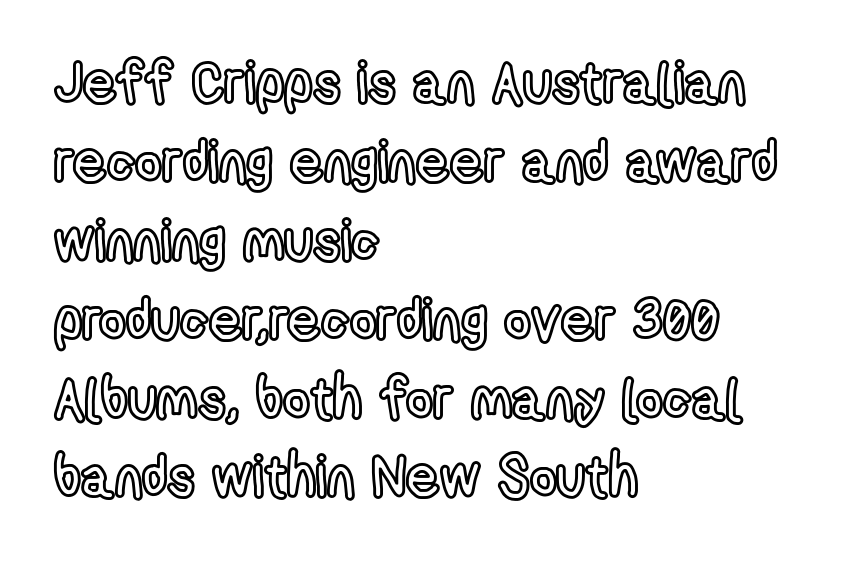
Q: Is the text italic (slanted)? A: No, it is upright.
Q: Is the text underlined? A: No.
Q: How is the paragraph aligned? A: Left-aligned.
Q: Is the spacing between letters normal or unusually wide? A: Normal.
Q: Is the spacing between lines tight, normal or loose? A: Normal.
Q: Width (condensed, normal, or wide)? A: Condensed.
Q: x-height? A: Medium.
Q: Monospaced? A: No.
